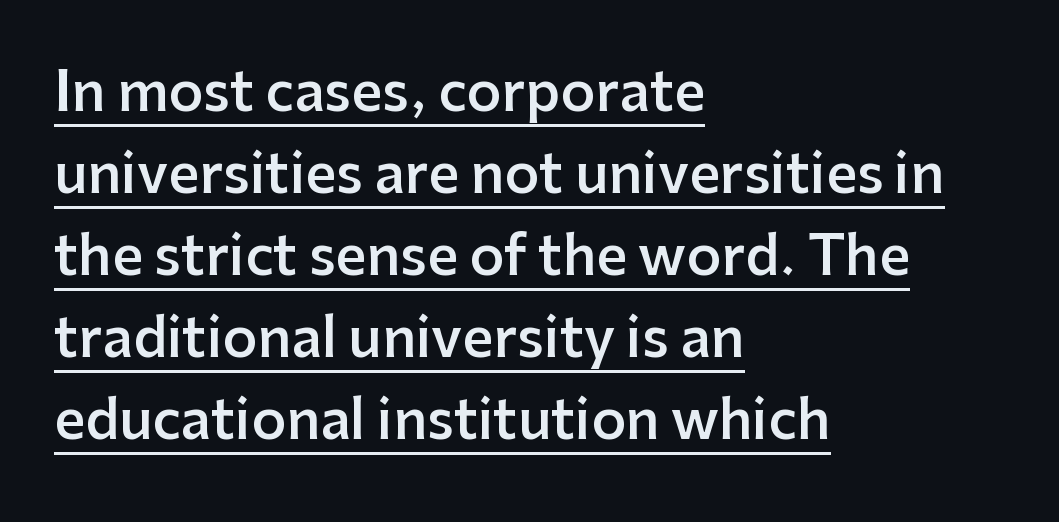
The image shows 54 px semibold sans-serif type, upright; set left-aligned, normal line spacing (1.52x), normal letter spacing, underlined; low stroke contrast and a medium x-height.
